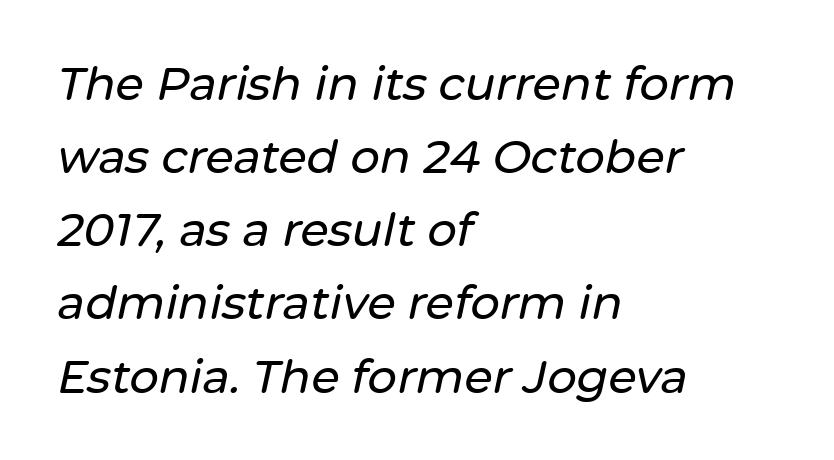
Q: Is the text italic (slanted)? A: Yes, it leans right by about 12 degrees.
Q: Is the text underlined? A: No.
Q: How is the paragraph aligned? A: Left-aligned.
Q: Is the spacing between letters normal or unusually wide? A: Normal.
Q: Is the spacing between lines tight, normal or loose? A: Normal.
Q: Width (condensed, normal, or wide)? A: Normal.
Q: Stroke contrast? A: Low.
Q: x-height? A: Medium.
Q: Monospaced? A: No.
